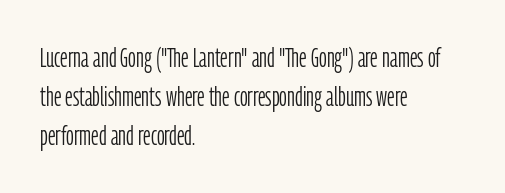
Q: Is the text bold? A: No.
Q: Is the text italic (slanted)? A: No, it is upright.
Q: Is the text underlined? A: No.
Q: How is the paragraph aligned? A: Left-aligned.
Q: Is the spacing between letters normal or unusually wide? A: Normal.
Q: Is the spacing between lines tight, normal or loose? A: Normal.
